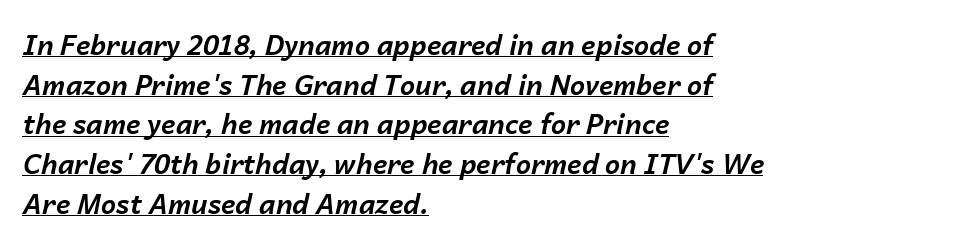
The image shows 27 px bold type, italic (leaning right); set left-aligned, normal line spacing (1.47x), normal letter spacing, underlined.
